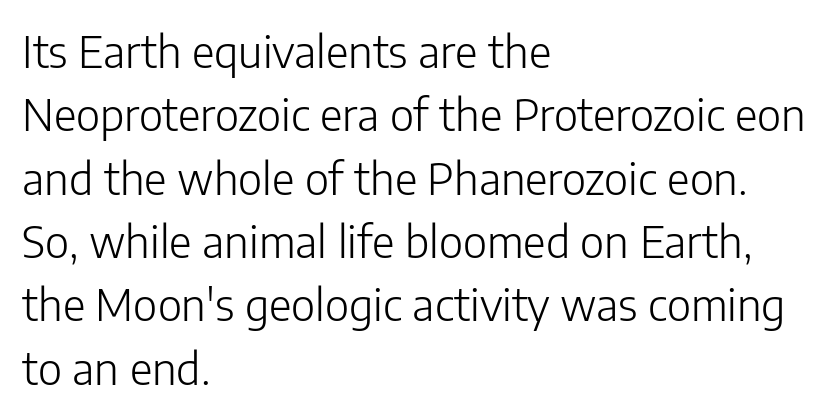
The image shows 44 px light sans-serif type, upright; set left-aligned, normal line spacing (1.44x), normal letter spacing, not underlined; low stroke contrast and a medium x-height.
